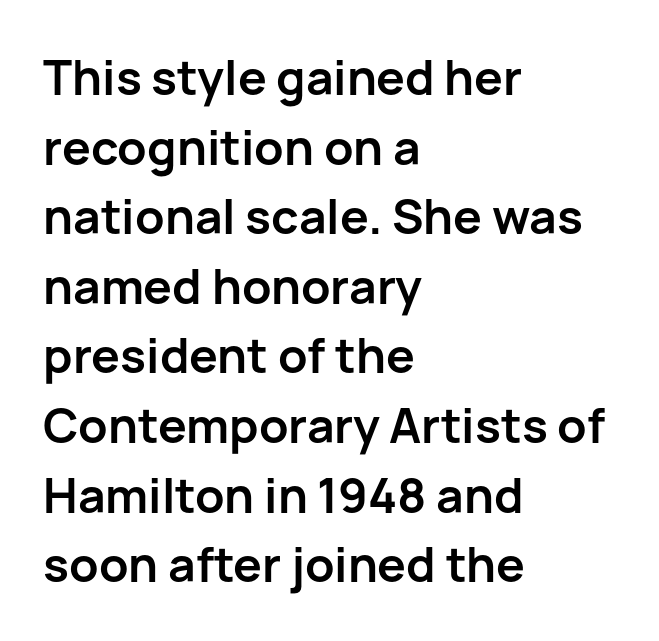
Q: Is the text bold? A: Yes.
Q: Is the text italic (slanted)? A: No, it is upright.
Q: Is the typeface a serif or a sans-serif typeface? A: Sans-serif.
Q: Is the text underlined? A: No.
Q: How is the paragraph aligned? A: Left-aligned.
Q: Is the spacing between letters normal or unusually wide? A: Normal.
Q: Is the spacing between lines tight, normal or loose? A: Normal.
Q: Width (condensed, normal, or wide)? A: Normal.
Q: Stroke contrast? A: Low.
Q: x-height? A: Medium.
Q: Monospaced? A: No.
